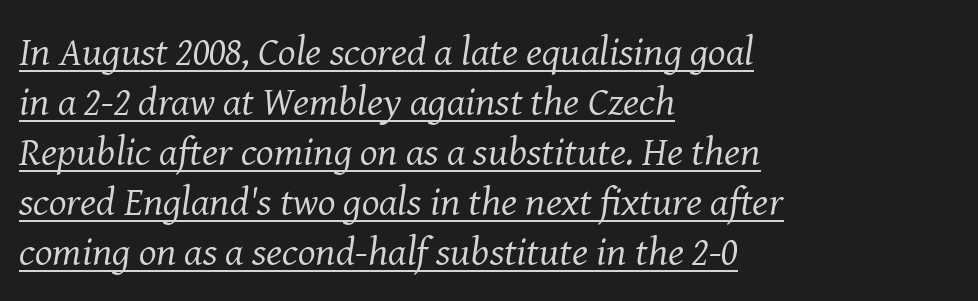
Q: Is the text bold? A: No.
Q: Is the text italic (slanted)? A: Yes, it leans right by about 8 degrees.
Q: Is the typeface a serif or a sans-serif typeface? A: Serif.
Q: Is the text underlined? A: Yes.
Q: How is the paragraph aligned? A: Left-aligned.
Q: Is the spacing between letters normal or unusually wide? A: Normal.
Q: Width (condensed, normal, or wide)? A: Normal.
Q: Stroke contrast? A: Medium.
Q: x-height? A: Medium.
Q: Monospaced? A: No.
